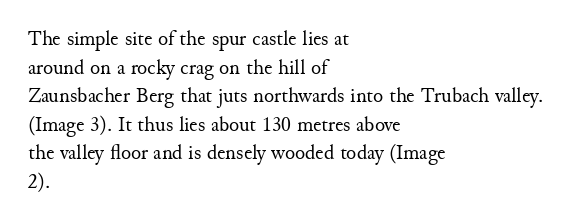
Q: Is the text bold? A: No.
Q: Is the text italic (slanted)? A: No, it is upright.
Q: Is the text underlined? A: No.
Q: How is the paragraph aligned? A: Left-aligned.
Q: Is the spacing between letters normal or unusually wide? A: Normal.
Q: Is the spacing between lines tight, normal or loose? A: Normal.
